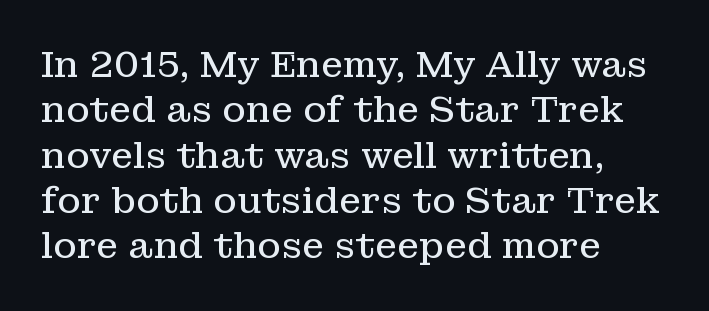
{"serif": "yes", "italic": "no", "bold": "no", "weight": "regular", "width": "normal", "stroke_contrast": "low", "x_height": "medium", "monospaced": "no", "underline": "no", "align": "left", "line_spacing": "normal", "line_spacing_ratio": 1.26, "letter_spacing": "normal", "letter_spacing_em": 0.0, "glyph_px": 36}
